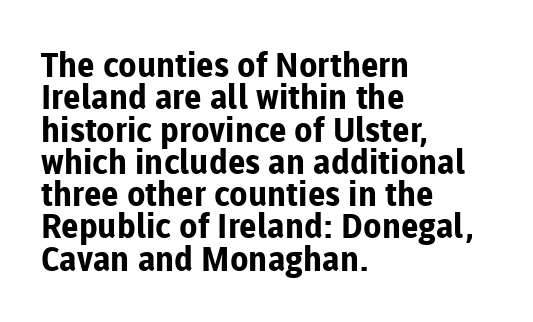
{"serif": "no", "italic": "no", "bold": "yes", "weight": "bold", "width": "normal", "stroke_contrast": "low", "x_height": "medium", "monospaced": "no", "underline": "no", "align": "left", "line_spacing": "tight", "line_spacing_ratio": 0.95, "letter_spacing": "normal", "letter_spacing_em": 0.0, "glyph_px": 34}
